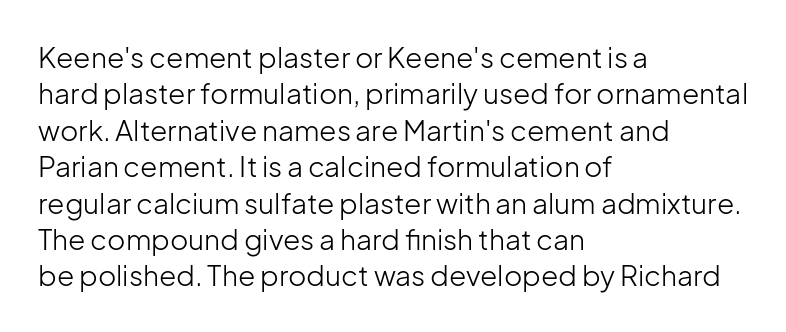
The letters stand upright; this is a roman face. A classic flush-left, rag-right setting is used for this passage. This sample has the flowing, uneven cadence of proportional lettering. Just letters on the line, the space beneath them empty. Does the type have serifs? No, each stem ends abruptly.
